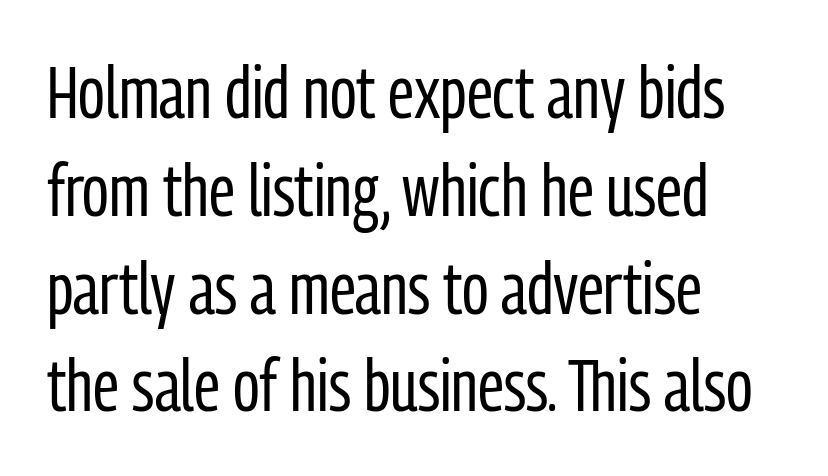
Q: Is the text bold? A: No.
Q: Is the text italic (slanted)? A: No, it is upright.
Q: Is the typeface a serif or a sans-serif typeface? A: Sans-serif.
Q: Is the text underlined? A: No.
Q: How is the paragraph aligned? A: Left-aligned.
Q: Is the spacing between letters normal or unusually wide? A: Normal.
Q: Is the spacing between lines tight, normal or loose? A: Normal.
Q: Width (condensed, normal, or wide)? A: Condensed.
Q: Stroke contrast? A: Low.
Q: x-height? A: Medium.
Q: Monospaced? A: No.
